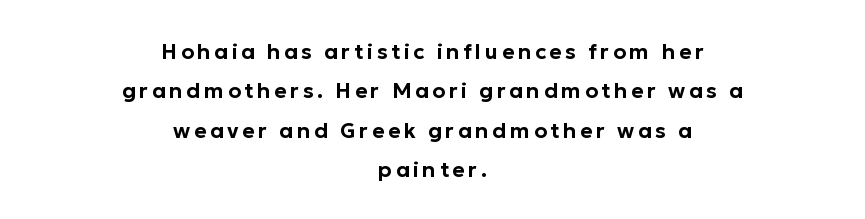
Q: Is the text italic (slanted)? A: No, it is upright.
Q: Is the text underlined? A: No.
Q: How is the paragraph aligned? A: Centered.
